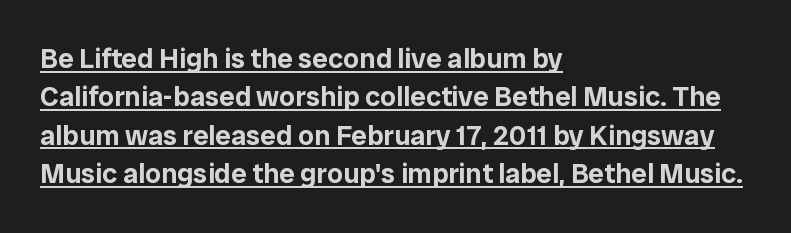
The image shows 28 px sans-serif type, upright; set left-aligned, normal line spacing (1.37x), normal letter spacing, underlined; low stroke contrast and a medium x-height.
